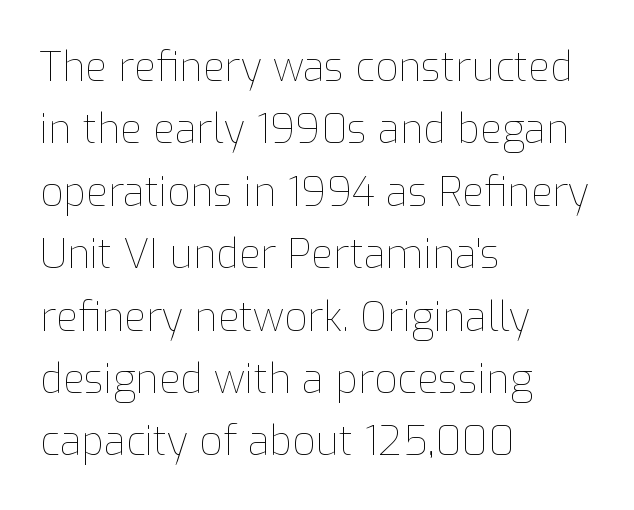
{"italic": "no", "bold": "no", "weight": "thin", "width": "normal", "stroke_contrast": "low", "x_height": "medium", "monospaced": "no", "underline": "no", "align": "left", "line_spacing": "normal", "line_spacing_ratio": 1.56, "letter_spacing": "normal", "letter_spacing_em": 0.0, "glyph_px": 40}
